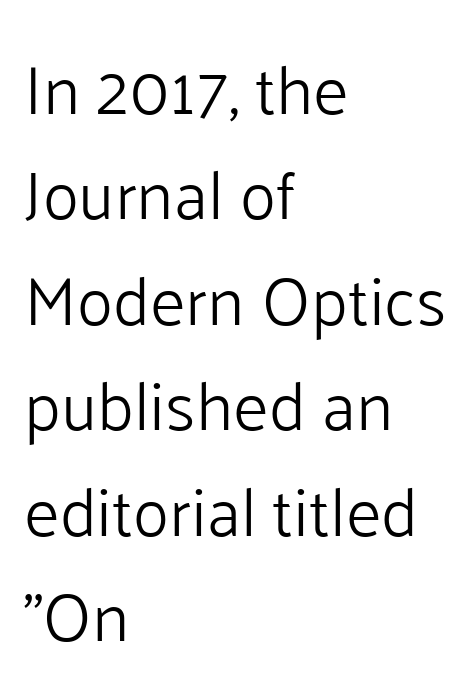
Typographically, this falls in the sans-serif category. This sample has the flowing, uneven cadence of proportional lettering. Has an underline been added? It has not. Heaviness? Minimal to ordinary, like unemphasized prose.
